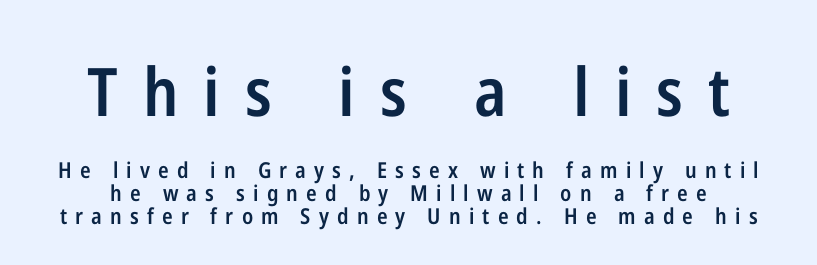
{"serif": "no", "italic": "no", "bold": "semi", "weight": "semibold", "width": "condensed", "stroke_contrast": "low", "x_height": "medium", "monospaced": "no", "underline": "no", "align": "center", "line_spacing": "tight", "line_spacing_ratio": 1.05, "letter_spacing": "wide", "letter_spacing_em": 0.37, "larger_block": "first", "size_ratio": 3.05, "glyph_px": 67}
